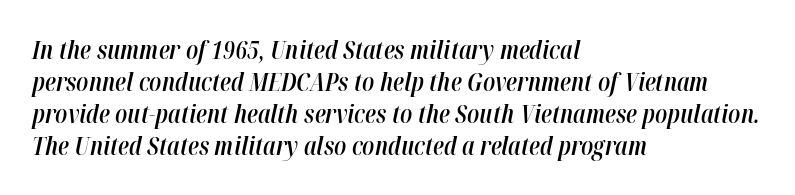
The image shows 25 px text type, italic (leaning right); set left-aligned, normal line spacing (1.28x), normal letter spacing, not underlined.
